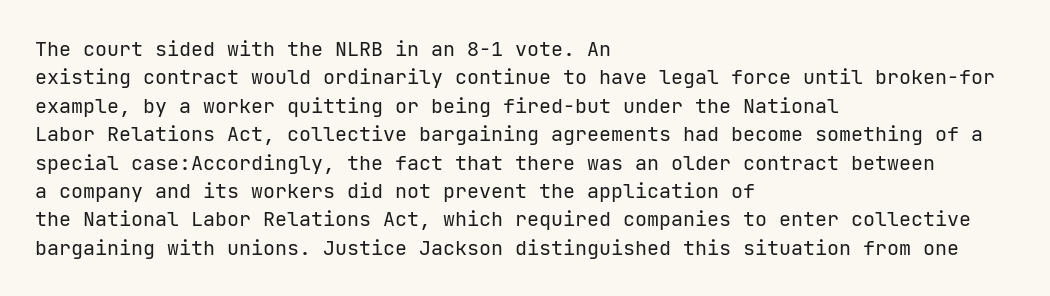
The image shows 20 px text type, upright; set left-aligned, normal line spacing (1.42x), normal letter spacing, not underlined.
